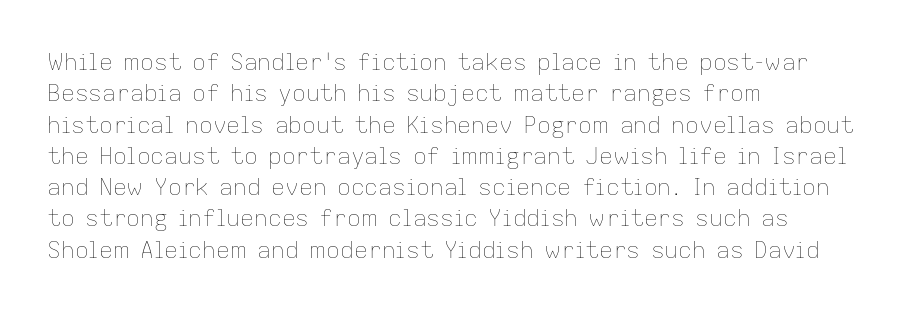
Q: Is the text bold? A: No.
Q: Is the text italic (slanted)? A: No, it is upright.
Q: Is the text underlined? A: No.
Q: How is the paragraph aligned? A: Left-aligned.
Q: Is the spacing between letters normal or unusually wide? A: Normal.
Q: Is the spacing between lines tight, normal or loose? A: Normal.
